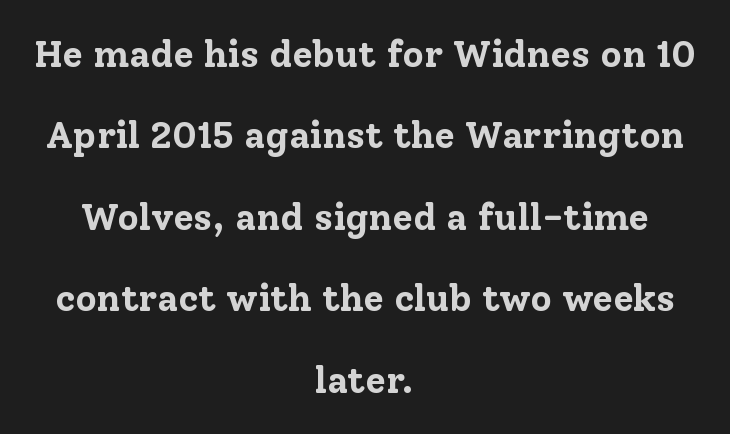
Q: Is the text bold? A: Yes.
Q: Is the text italic (slanted)? A: No, it is upright.
Q: Is the typeface a serif or a sans-serif typeface? A: Serif.
Q: Is the text underlined? A: No.
Q: How is the paragraph aligned? A: Centered.
Q: Is the spacing between letters normal or unusually wide? A: Normal.
Q: Is the spacing between lines tight, normal or loose? A: Loose.
Q: Width (condensed, normal, or wide)? A: Normal.
Q: Stroke contrast? A: Low.
Q: x-height? A: Medium.
Q: Monospaced? A: No.
